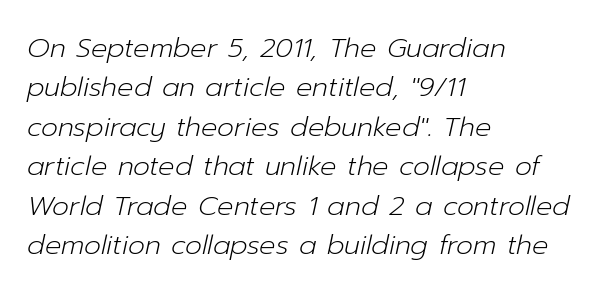
The image shows 27 px text type, italic (leaning right); set left-aligned, normal line spacing (1.46x), normal letter spacing, not underlined.
